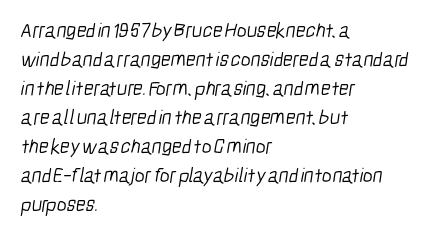
{"bold": "no", "underline": "no", "align": "left", "line_spacing": "normal", "line_spacing_ratio": 1.38, "letter_spacing": "normal", "letter_spacing_em": 0.0, "glyph_px": 21}
